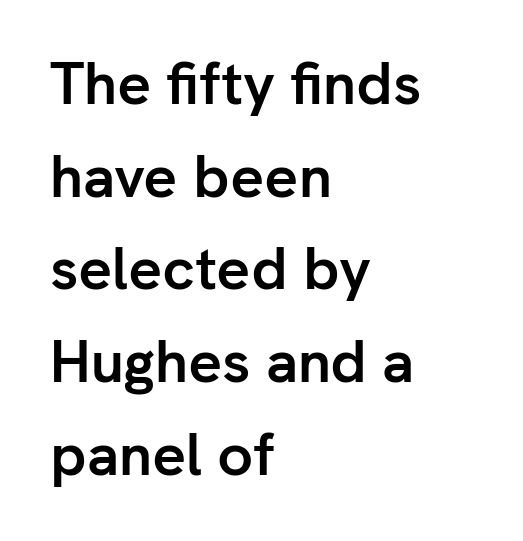
You can tell from the bare stems that sans-serif type was used. The letters stand straight up with perfectly vertical stems. Leftover space on each line is placed entirely after the last word. Horizontal bands of white between lines are of average thickness. Typographic density is high because the face is bold.
